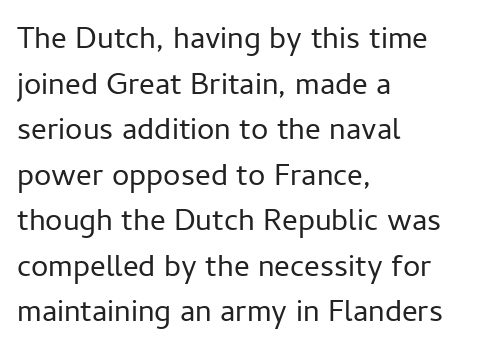
The lines sit at an ordinary, default distance from one another. Typographically, this falls in the sans-serif category. On a weight scale, this lands at 450 or below. Glyph-to-glyph distance matches everyday printed text. Beneath every word, the page is bare. Varying glyph widths throughout — classic text-font behaviour.
